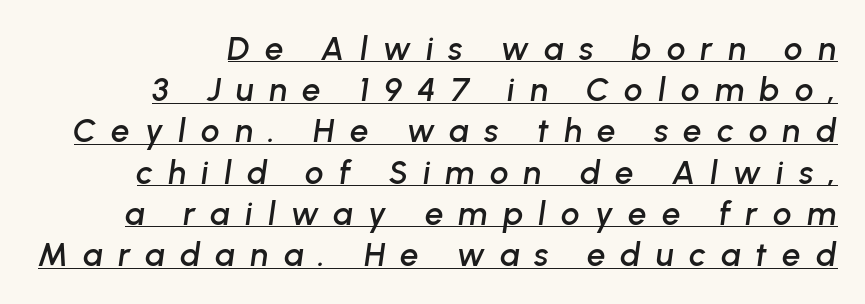
The letters advance in unequal steps, a hallmark of proportional type. Beneath each row of characters lies a ruled line. Is the type slanted? Yes — the strokes lean at a clear angle. Students, observe: this is what conventionally led text looks like. This rendering uses right alignment, leaving the left contour irregular.
